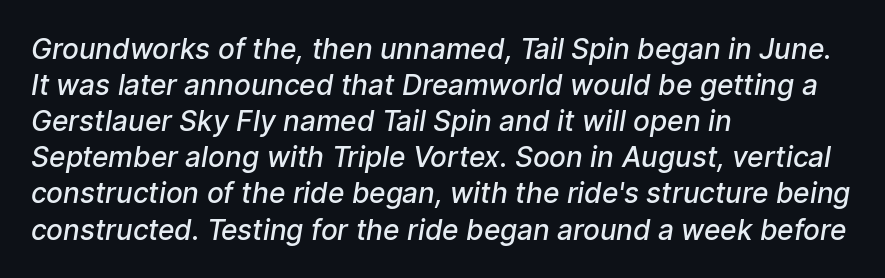
{"serif": "no", "bold": "semi", "weight": "semibold", "width": "normal", "stroke_contrast": "low", "x_height": "medium", "monospaced": "no", "underline": "no", "align": "left", "line_spacing": "normal", "line_spacing_ratio": 1.29, "letter_spacing": "normal", "letter_spacing_em": 0.0, "glyph_px": 28}
